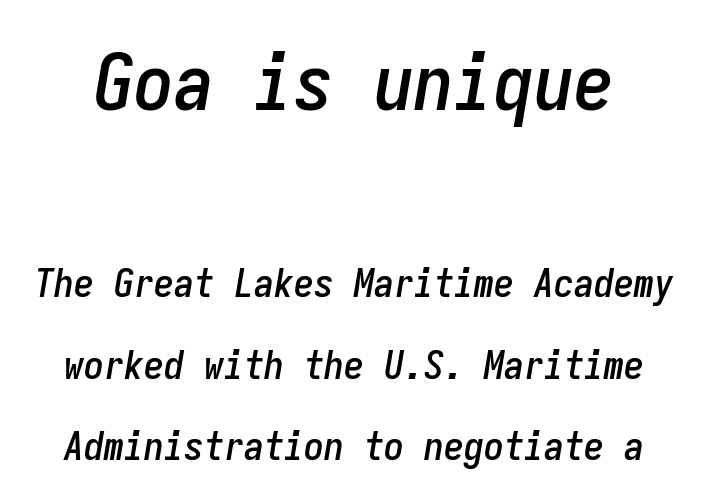
Vertically, the passage feels expansive, rows floating well apart. Type size steps down from the first block to the second. Caption: standard tracking, unaltered. The font's italic variant was chosen for this text.
